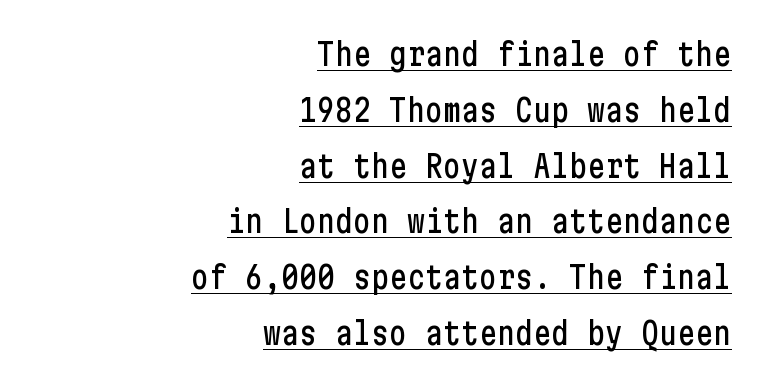
Q: Is the text italic (slanted)? A: No, it is upright.
Q: Is the typeface a serif or a sans-serif typeface? A: Sans-serif.
Q: Is the text underlined? A: Yes.
Q: How is the paragraph aligned? A: Right-aligned.
Q: Is the spacing between letters normal or unusually wide? A: Normal.
Q: Width (condensed, normal, or wide)? A: Condensed.
Q: Stroke contrast? A: Low.
Q: x-height? A: Medium.
